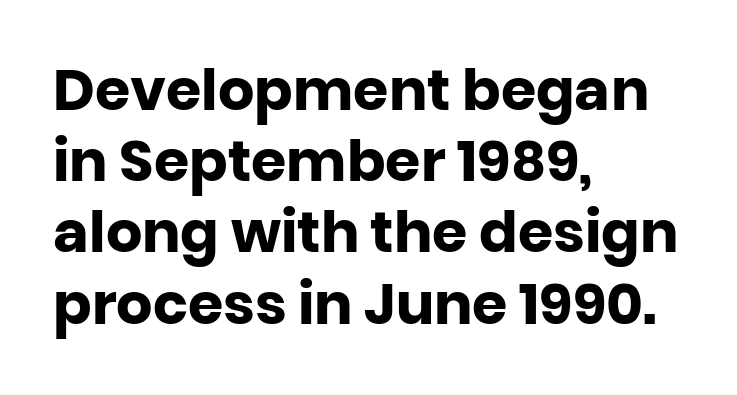
The image shows 57 px heavy sans-serif type, upright; set left-aligned, normal line spacing (1.25x), normal letter spacing, not underlined; low stroke contrast and a large x-height.
